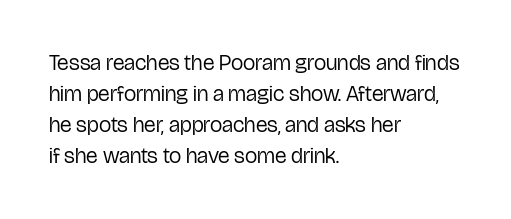
{"italic": "no", "bold": "no", "underline": "no", "align": "left", "line_spacing": "normal", "line_spacing_ratio": 1.41, "letter_spacing": "normal", "letter_spacing_em": 0.0, "glyph_px": 22}
